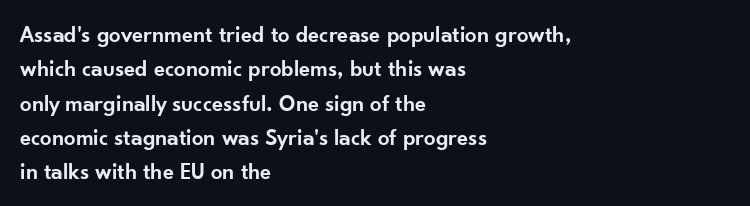
{"italic": "no", "bold": "semi", "underline": "no", "align": "left", "line_spacing": "normal", "line_spacing_ratio": 1.49, "letter_spacing": "normal", "letter_spacing_em": 0.0, "glyph_px": 23}
